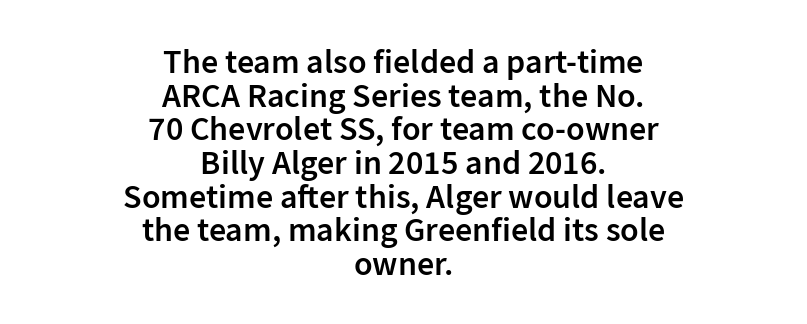
{"serif": "no", "italic": "no", "bold": "semi", "weight": "semibold", "width": "normal", "stroke_contrast": "low", "x_height": "medium", "monospaced": "no", "underline": "no", "align": "center", "line_spacing": "tight", "line_spacing_ratio": 0.99, "letter_spacing": "normal", "letter_spacing_em": 0.0, "glyph_px": 34}
